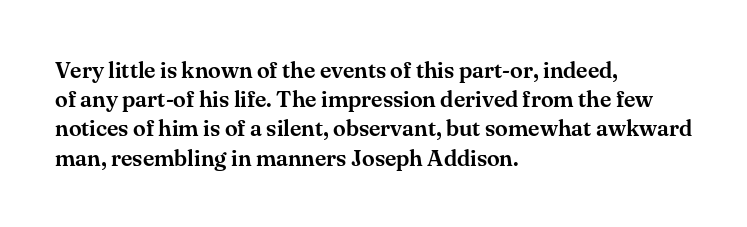
{"italic": "no", "underline": "no", "align": "left", "line_spacing": "normal", "line_spacing_ratio": 1.27, "letter_spacing": "normal", "letter_spacing_em": 0.0, "glyph_px": 23}
